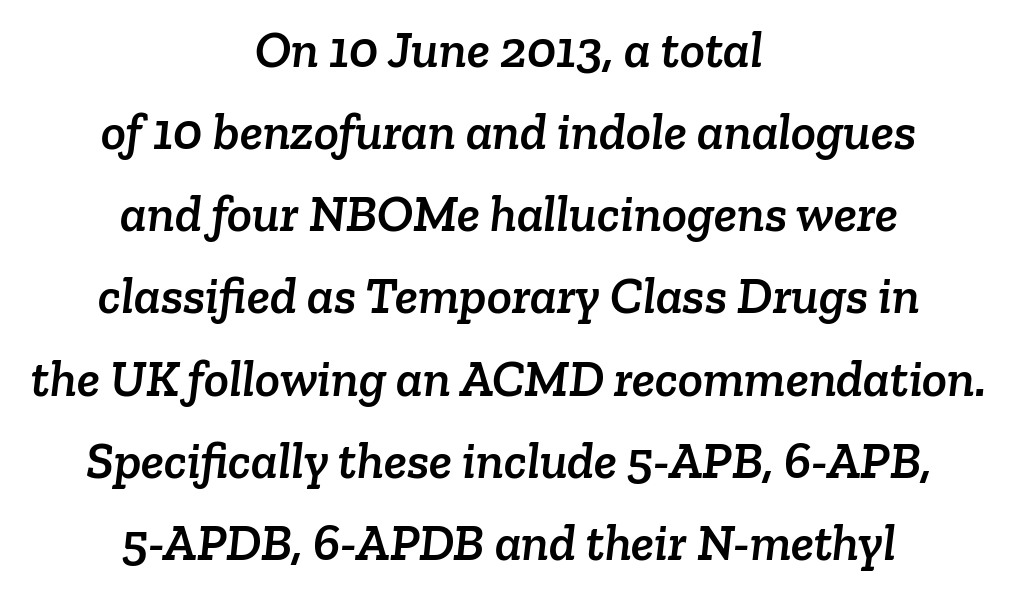
Q: Is the typeface a serif or a sans-serif typeface? A: Serif.
Q: Is the text underlined? A: No.
Q: How is the paragraph aligned? A: Centered.
Q: Is the spacing between letters normal or unusually wide? A: Normal.
Q: Is the spacing between lines tight, normal or loose? A: Normal.
Q: Width (condensed, normal, or wide)? A: Normal.
Q: Stroke contrast? A: Low.
Q: x-height? A: Medium.
Q: Monospaced? A: No.
